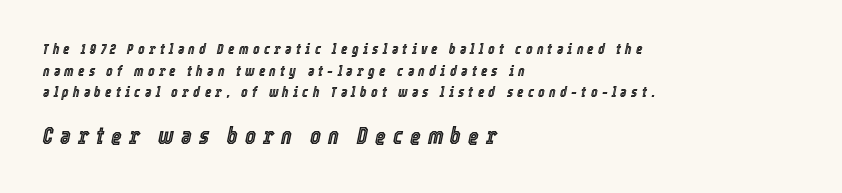
Q: Is the text italic (slanted)? A: Yes, it leans right by about 12 degrees.
Q: Is the text underlined? A: No.
Q: How is the paragraph aligned? A: Left-aligned.
Q: Is the spacing between letters normal or unusually wide? A: Unusually wide.
Q: Is the spacing between lines tight, normal or loose? A: Normal.
Q: Which block of text is set in a larger size, the first (top) or the second (bottom)? A: The second (bottom) one.
